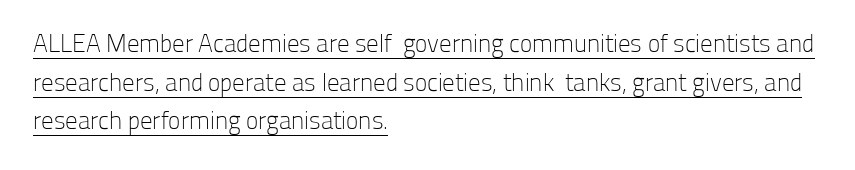
The image shows 25 px text type, upright; set left-aligned, normal line spacing (1.55x), normal letter spacing, underlined.
